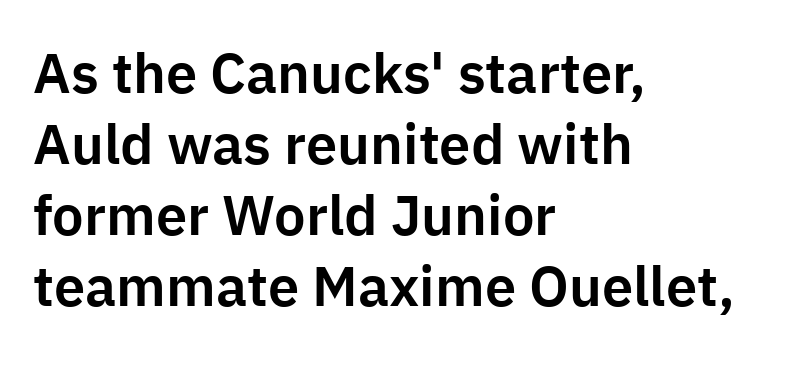
Q: Is the text italic (slanted)? A: No, it is upright.
Q: Is the typeface a serif or a sans-serif typeface? A: Sans-serif.
Q: Is the text underlined? A: No.
Q: How is the paragraph aligned? A: Left-aligned.
Q: Is the spacing between letters normal or unusually wide? A: Normal.
Q: Is the spacing between lines tight, normal or loose? A: Normal.
Q: Width (condensed, normal, or wide)? A: Normal.
Q: Stroke contrast? A: Low.
Q: x-height? A: Medium.
Q: Monospaced? A: No.
